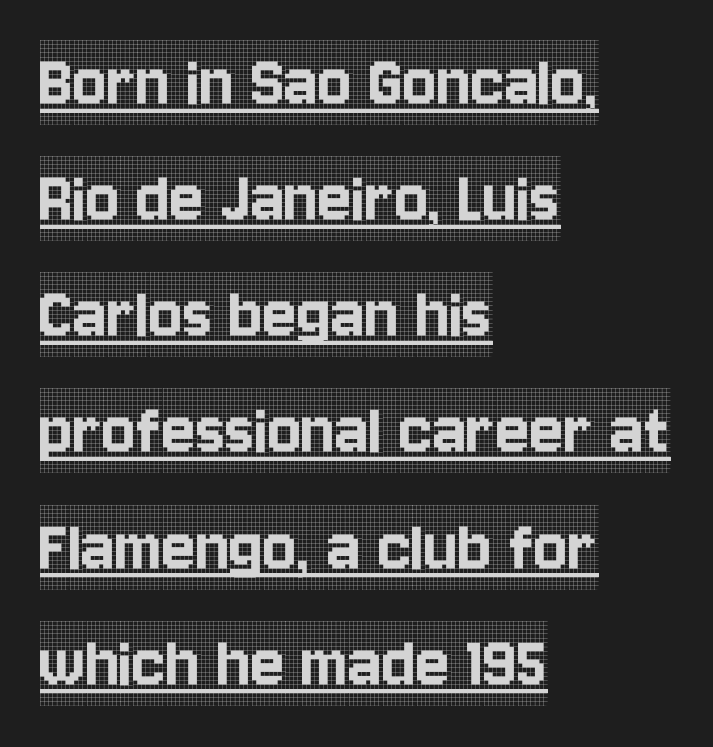
Vertical spacing — default. The lettering is marked with a stroke running underneath it. The setting favours the left margin, as ordinary paragraphs usually do. The type family on display is of the serif kind. The line texture is even and compact thanks to regular tracking.
